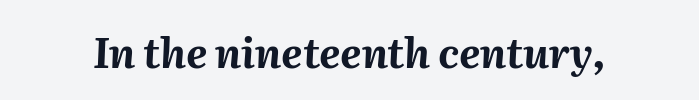
Quick note: underline off. As a designer I'd log this as weight 700, bold. Short note: letters normally spaced. You could not count columns in this text — the font is proportionally spaced.
